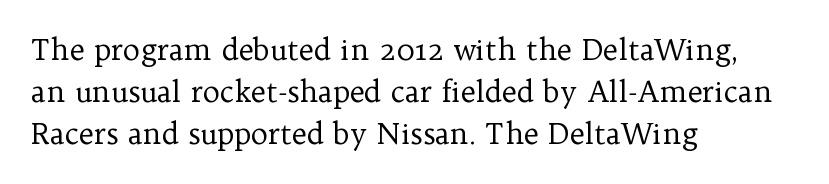
Teacher's note: observe the even left margin — that is flush-left alignment. These lines keep a tight, regular rhythm from letter to letter. Ordinary non-slanted type is in use. This sample has the flowing, uneven cadence of proportional lettering.
